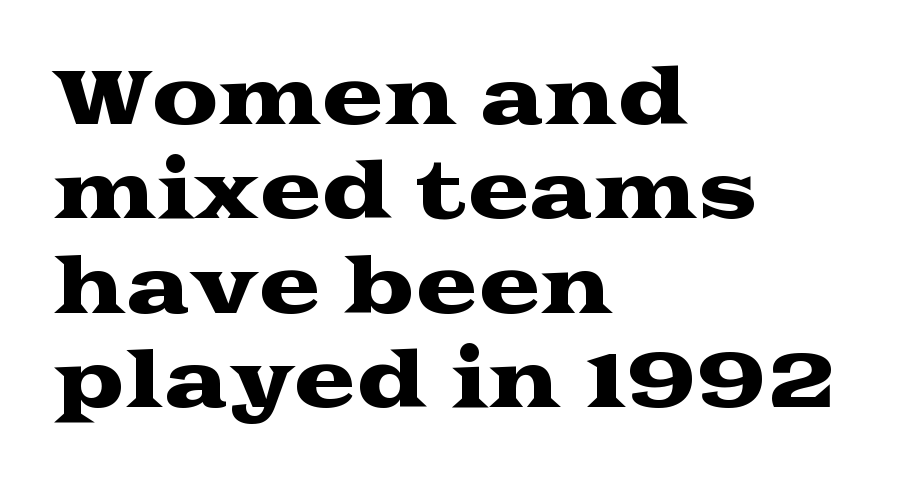
Q: Is the text italic (slanted)? A: No, it is upright.
Q: Is the typeface a serif or a sans-serif typeface? A: Serif.
Q: Is the text underlined? A: No.
Q: How is the paragraph aligned? A: Left-aligned.
Q: Is the spacing between letters normal or unusually wide? A: Normal.
Q: Is the spacing between lines tight, normal or loose? A: Normal.
Q: Width (condensed, normal, or wide)? A: Wide.
Q: Stroke contrast? A: Medium.
Q: x-height? A: Medium.
Q: Monospaced? A: No.
